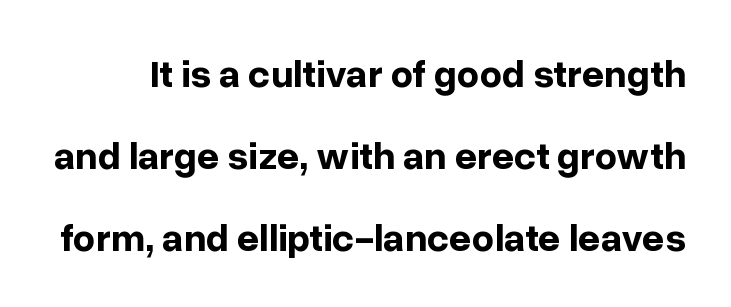
Q: Is the text bold? A: Yes.
Q: Is the text italic (slanted)? A: No, it is upright.
Q: Is the typeface a serif or a sans-serif typeface? A: Sans-serif.
Q: Is the text underlined? A: No.
Q: Is the spacing between letters normal or unusually wide? A: Normal.
Q: Is the spacing between lines tight, normal or loose? A: Loose.
Q: Width (condensed, normal, or wide)? A: Normal.
Q: Stroke contrast? A: Low.
Q: x-height? A: Medium.
Q: Monospaced? A: No.
